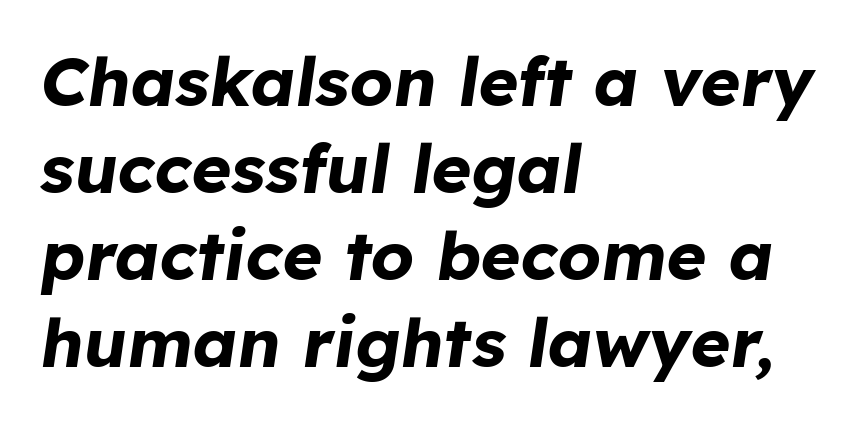
{"italic": "yes", "lean": "right", "slant_degrees": 8, "bold": "yes", "weight": "bold", "width": "normal", "stroke_contrast": "low", "x_height": "medium", "monospaced": "no", "underline": "no", "align": "left", "line_spacing": "normal", "line_spacing_ratio": 1.28, "letter_spacing": "normal", "letter_spacing_em": 0.0, "glyph_px": 68}
